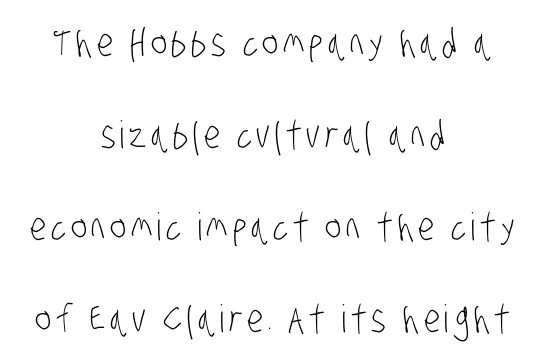
{"serif": "no", "bold": "no", "weight": "light", "width": "condensed", "stroke_contrast": "low", "x_height": "large", "monospaced": "no", "underline": "no", "align": "center", "line_spacing": "loose", "line_spacing_ratio": 2.42, "glyph_px": 38}
